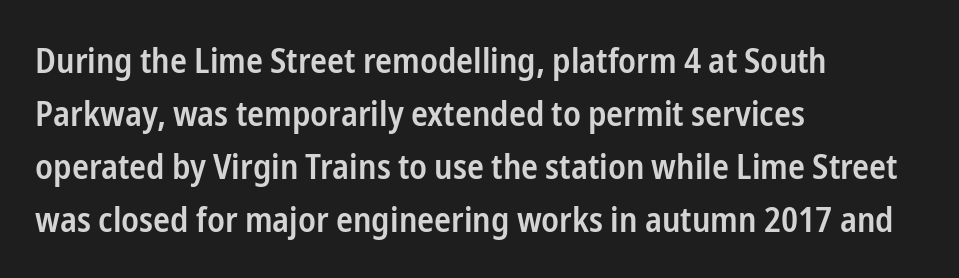
{"serif": "no", "italic": "no", "bold": "semi", "weight": "semibold", "width": "condensed", "stroke_contrast": "low", "x_height": "medium", "monospaced": "no", "underline": "no", "align": "left", "line_spacing": "normal", "line_spacing_ratio": 1.51, "letter_spacing": "normal", "letter_spacing_em": 0.0, "glyph_px": 35}
